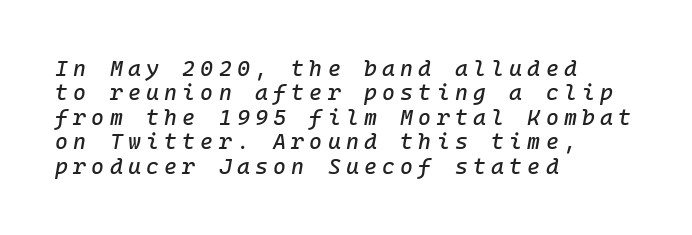
These lines have a slow, spaced-out rhythm from letter to letter. In terms of leading, this rendering errs on the cramped side. A classic flush-left, rag-right setting is used for this passage. The foot of each line stays bare and open.
